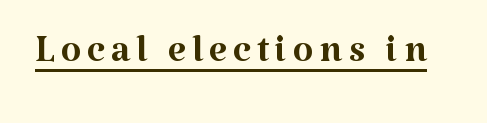
The image shows 52 px regular-weight serif type, upright; set underlined; medium stroke contrast and a medium x-height.
